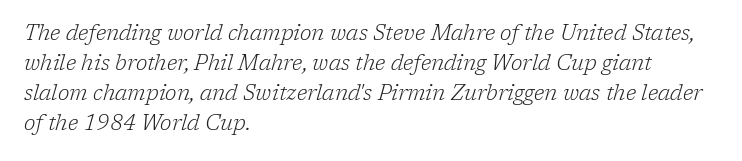
{"italic": "yes", "lean": "right", "slant_degrees": 17, "bold": "no", "underline": "no", "align": "left", "line_spacing": "normal", "line_spacing_ratio": 1.43, "letter_spacing": "normal", "letter_spacing_em": 0.0, "glyph_px": 21}
